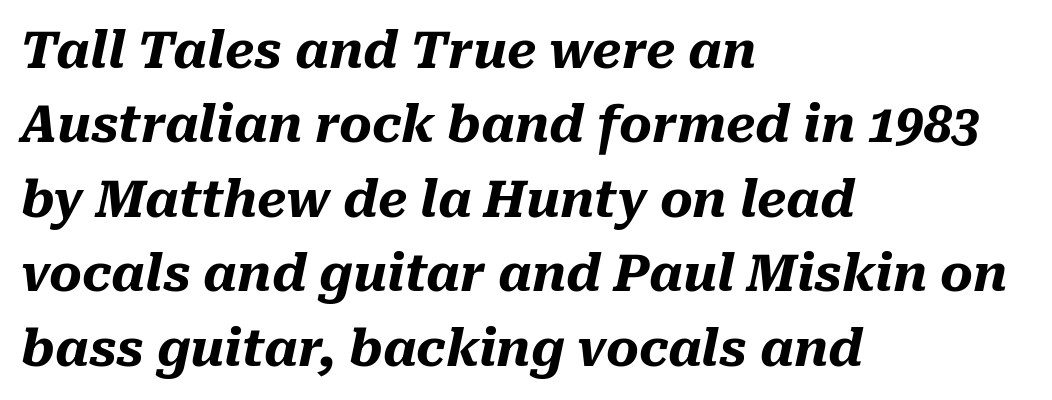
The image shows 50 px heavy type, italic (leaning right); set left-aligned, normal line spacing (1.49x), normal letter spacing, not underlined; medium stroke contrast and a medium x-height.
